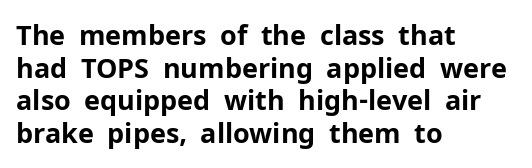
The glyphs are unaccompanied by any horizontal stroke below them. The passage shown is emphatically bold. The lettering holds an erect, upright posture throughout. Here the glyphs are tracked normally, forming tight word shapes.
